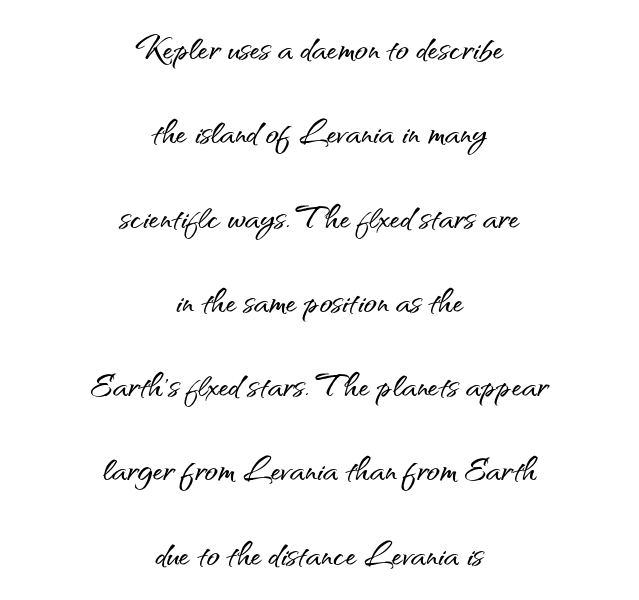
The image shows 43 px sans-serif type; set centered, loose line spacing (1.96x), normal letter spacing, not underlined; medium stroke contrast and a small x-height.
